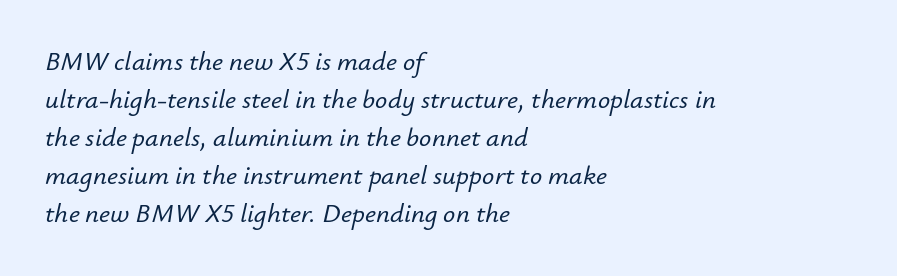
The image shows 27 px text type, italic (leaning right); set left-aligned, normal line spacing (1.41x), normal letter spacing, not underlined.
